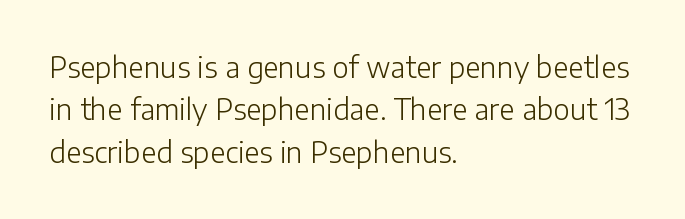
The image shows 28 px light sans-serif type, upright; set left-aligned, normal line spacing (1.51x), normal letter spacing, not underlined; low stroke contrast and a medium x-height.
